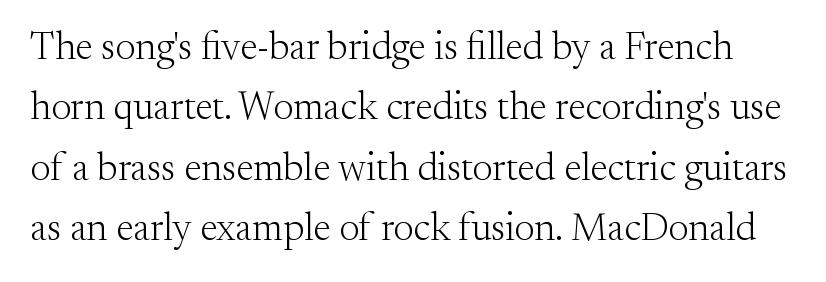
The image shows 39 px light serif type, upright; set normal line spacing (1.55x), normal letter spacing, not underlined; medium stroke contrast and a small x-height.
